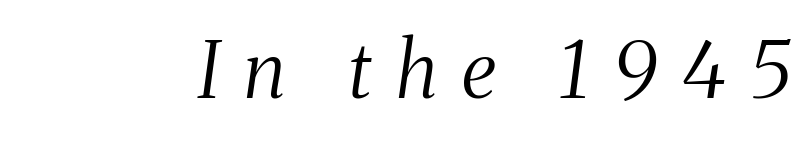
{"serif": "yes", "italic": "yes", "lean": "right", "slant_degrees": 8, "bold": "no", "weight": "light", "width": "condensed", "stroke_contrast": "medium", "x_height": "medium", "monospaced": "no", "underline": "no", "letter_spacing": "wide", "letter_spacing_em": 0.32, "glyph_px": 78}
